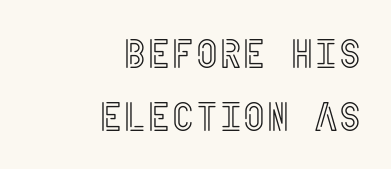
{"italic": "no", "width": "condensed", "x_height": "large", "underline": "no", "align": "right", "line_spacing": "normal", "line_spacing_ratio": 1.53, "letter_spacing": "normal", "letter_spacing_em": 0.0, "glyph_px": 41}
